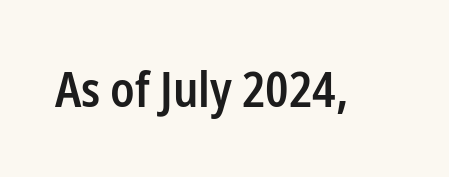
{"serif": "no", "italic": "no", "bold": "semi", "weight": "semibold", "width": "condensed", "stroke_contrast": "low", "x_height": "medium", "monospaced": "no", "underline": "no", "letter_spacing": "normal", "letter_spacing_em": 0.0, "glyph_px": 48}
